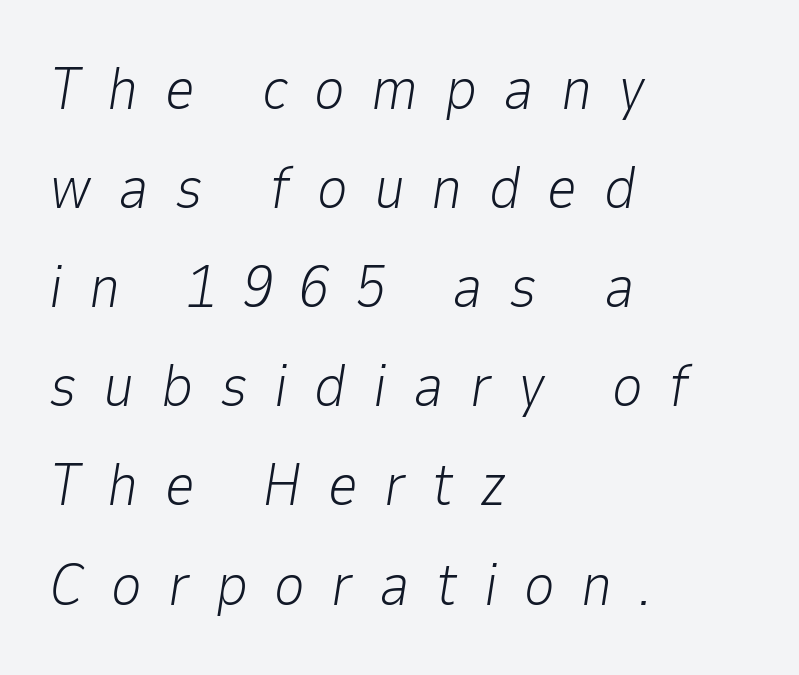
Bold? No — there's no thickening of the strokes. Leading: standard. This sample uses expanded letter spacing, leaving extra air between glyphs. The letters advance in unequal steps, a hallmark of proportional type.
